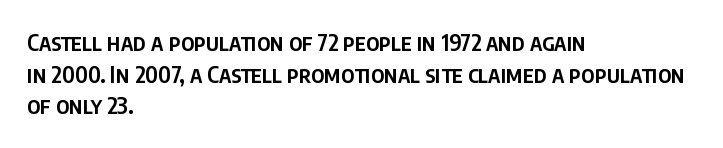
The image shows 23 px text type, upright; set left-aligned, normal line spacing (1.38x), normal letter spacing, not underlined.
